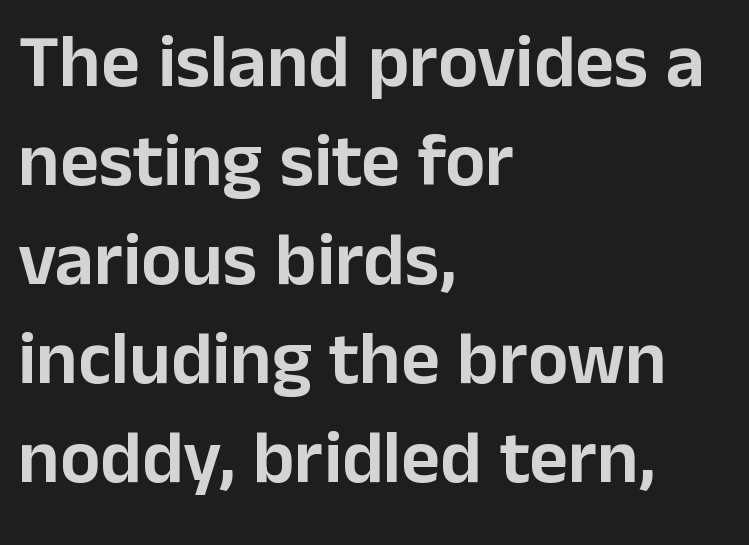
Q: Is the text italic (slanted)? A: No, it is upright.
Q: Is the typeface a serif or a sans-serif typeface? A: Sans-serif.
Q: Is the text underlined? A: No.
Q: How is the paragraph aligned? A: Left-aligned.
Q: Is the spacing between letters normal or unusually wide? A: Normal.
Q: Is the spacing between lines tight, normal or loose? A: Normal.
Q: Width (condensed, normal, or wide)? A: Normal.
Q: Stroke contrast? A: Low.
Q: x-height? A: Medium.
Q: Monospaced? A: No.
